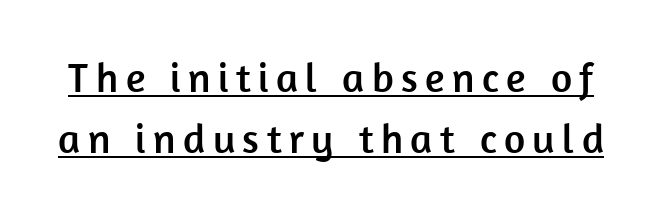
Q: Is the text italic (slanted)? A: No, it is upright.
Q: Is the typeface a serif or a sans-serif typeface? A: Sans-serif.
Q: Is the text underlined? A: Yes.
Q: Is the spacing between lines tight, normal or loose? A: Normal.
Q: Width (condensed, normal, or wide)? A: Normal.
Q: Stroke contrast? A: Low.
Q: x-height? A: Medium.
Q: Monospaced? A: No.
